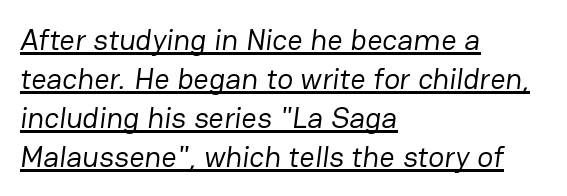
The image shows 30 px regular-weight sans-serif type; set left-aligned, normal line spacing (1.3x), normal letter spacing, underlined; low stroke contrast and a medium x-height.
